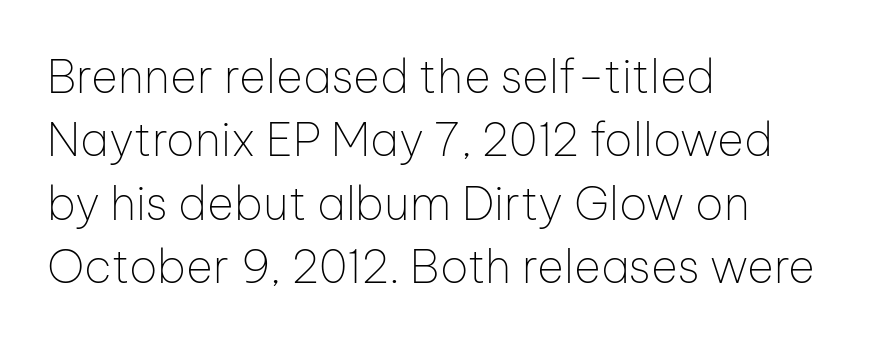
Q: Is the text bold? A: No.
Q: Is the text italic (slanted)? A: No, it is upright.
Q: Is the typeface a serif or a sans-serif typeface? A: Sans-serif.
Q: Is the text underlined? A: No.
Q: How is the paragraph aligned? A: Left-aligned.
Q: Is the spacing between letters normal or unusually wide? A: Normal.
Q: Is the spacing between lines tight, normal or loose? A: Normal.
Q: Width (condensed, normal, or wide)? A: Normal.
Q: Stroke contrast? A: Low.
Q: x-height? A: Medium.
Q: Monospaced? A: No.
